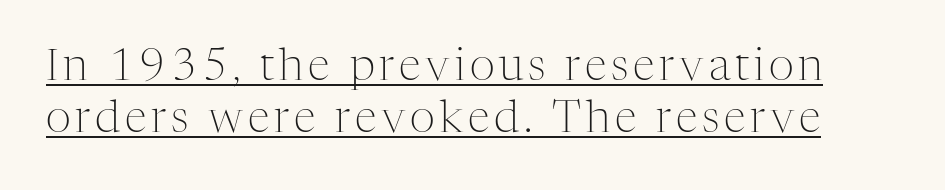
The image shows 44 px light serif type, upright; set line spacing 1.19x, underlined; medium stroke contrast and a medium x-height.
